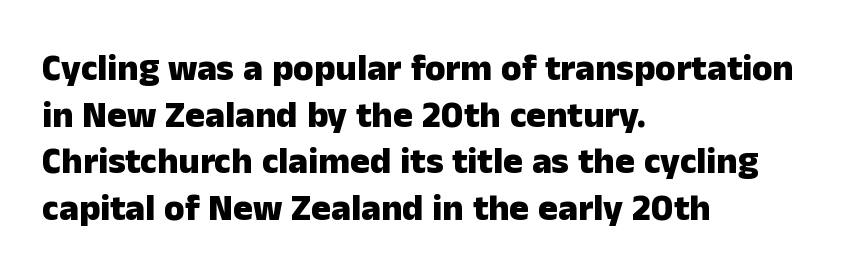
The image shows 37 px heavy sans-serif type, upright; set left-aligned, normal line spacing (1.26x), normal letter spacing, not underlined; low stroke contrast and a medium x-height.
